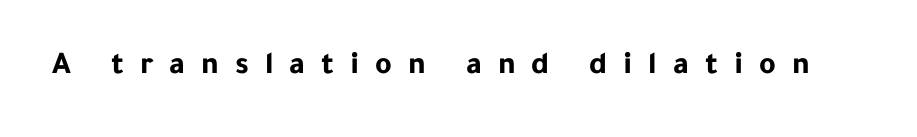
The image shows 32 px bold sans-serif type, upright; set unusually wide letter spacing (+0.5 em), not underlined; low stroke contrast and a medium x-height.
